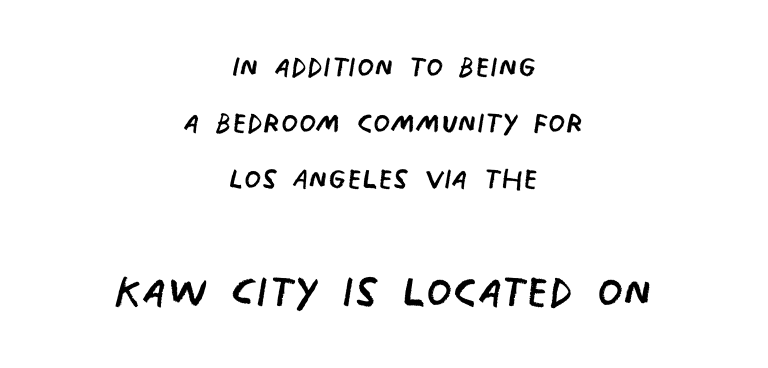
The image shows 59 px regular-weight, condensed sans-serif type; set centered, normal line spacing (1.44x), normal letter spacing, not underlined; the second (bottom) block is 1.51x larger; low stroke contrast and a large x-height.
